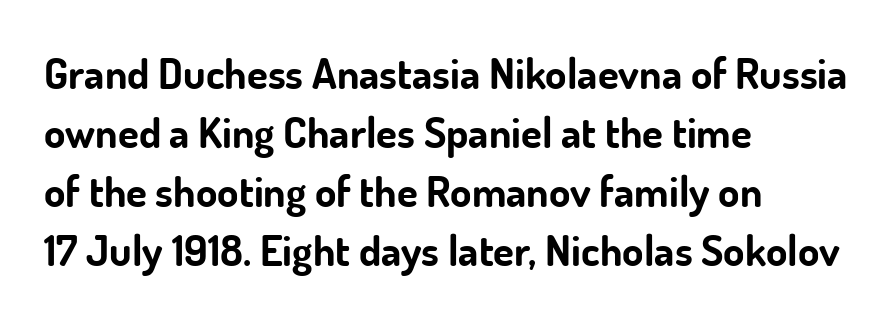
Q: Is the text bold? A: Yes.
Q: Is the text italic (slanted)? A: No, it is upright.
Q: Is the typeface a serif or a sans-serif typeface? A: Sans-serif.
Q: Is the text underlined? A: No.
Q: How is the paragraph aligned? A: Left-aligned.
Q: Is the spacing between letters normal or unusually wide? A: Normal.
Q: Is the spacing between lines tight, normal or loose? A: Normal.
Q: Width (condensed, normal, or wide)? A: Normal.
Q: Stroke contrast? A: Low.
Q: x-height? A: Small.
Q: Monospaced? A: No.
